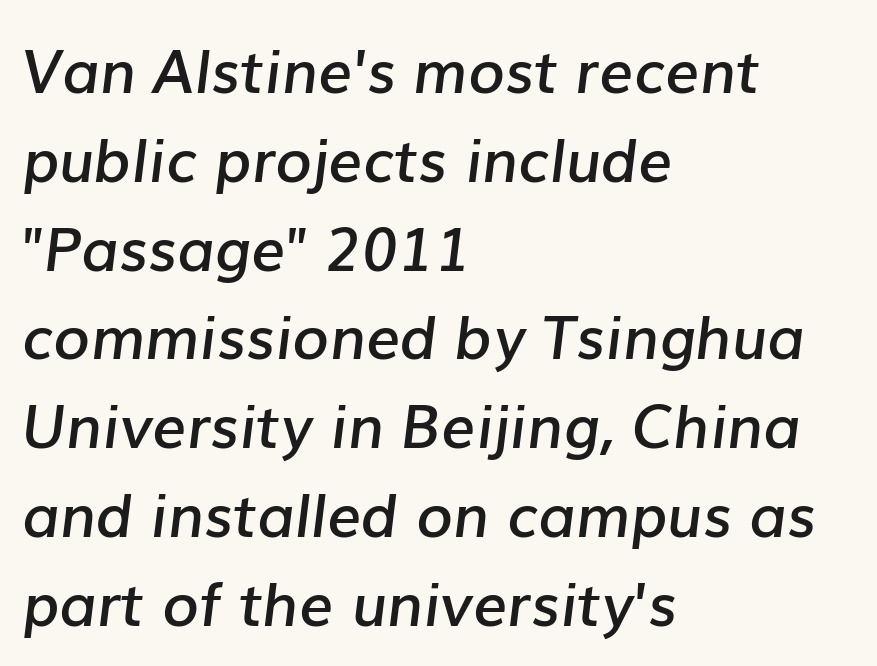
{"italic": "yes", "lean": "right", "slant_degrees": 7, "bold": "semi", "weight": "semibold", "width": "normal", "stroke_contrast": "low", "x_height": "medium", "monospaced": "no", "underline": "no", "align": "left", "line_spacing": "normal", "line_spacing_ratio": 1.48, "letter_spacing": "normal", "letter_spacing_em": 0.0, "glyph_px": 60}
